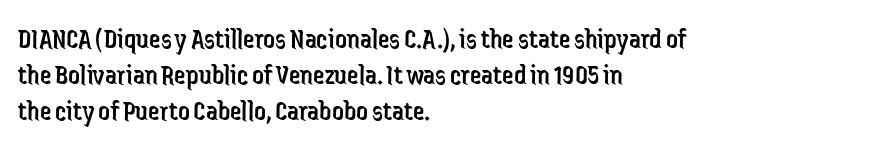
{"serif": "no", "italic": "no", "bold": "no", "weight": "regular", "width": "condensed", "stroke_contrast": "low", "x_height": "medium", "monospaced": "no", "underline": "no", "align": "left", "line_spacing_ratio": 1.24, "letter_spacing": "normal", "letter_spacing_em": 0.0, "glyph_px": 29}
